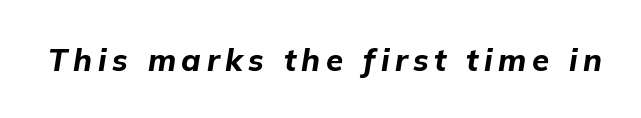
The rendering uses natural spacing where letterforms have individual widths. Underlining? Definitely not there. Quick note: italic. The font is running at its bold setting.
